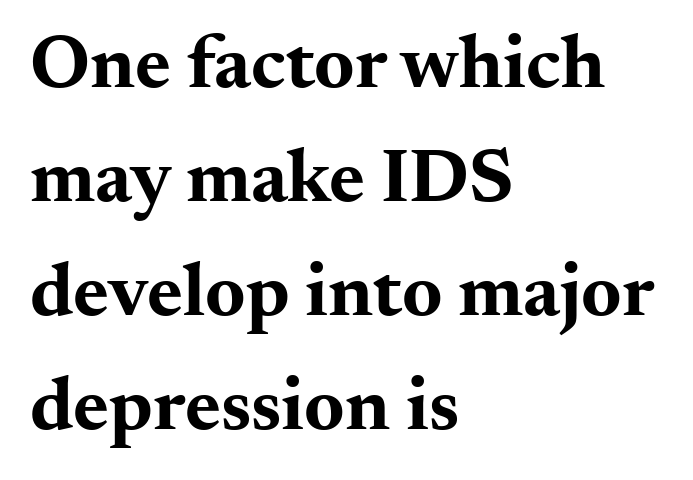
The image shows 77 px bold, wide serif type, upright; set left-aligned, normal line spacing (1.48x), normal letter spacing, not underlined; medium stroke contrast and a small x-height.
